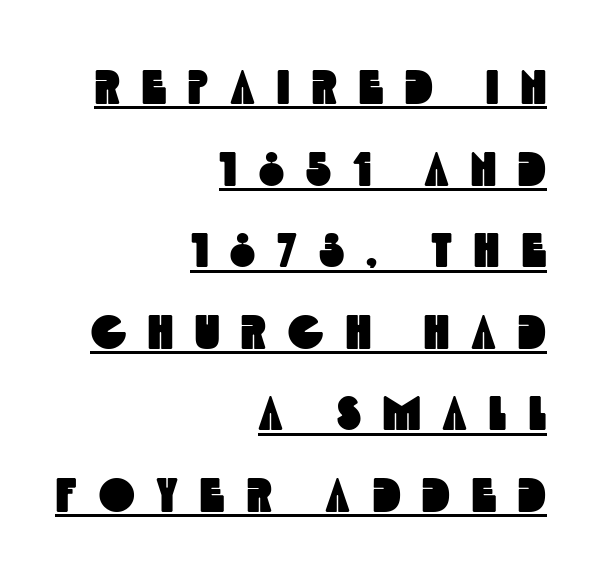
Q: Is the typeface a serif or a sans-serif typeface? A: Sans-serif.
Q: Is the text underlined? A: Yes.
Q: How is the paragraph aligned? A: Right-aligned.
Q: Is the spacing between letters normal or unusually wide? A: Unusually wide.
Q: Is the spacing between lines tight, normal or loose? A: Normal.
Q: Width (condensed, normal, or wide)? A: Condensed.
Q: x-height? A: Large.
Q: Monospaced? A: No.
